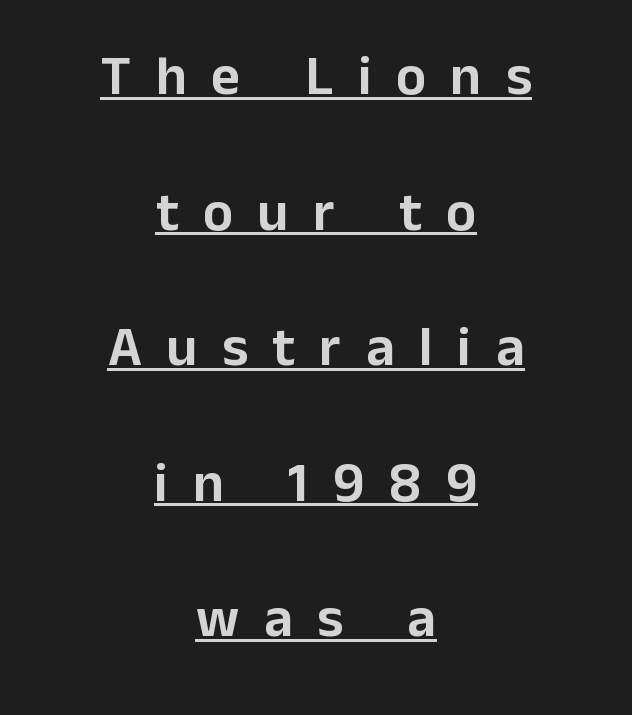
The image shows 56 px sans-serif type, upright; set centered, loose line spacing (2.42x), unusually wide letter spacing (+0.44 em), underlined; low stroke contrast and a medium x-height.
